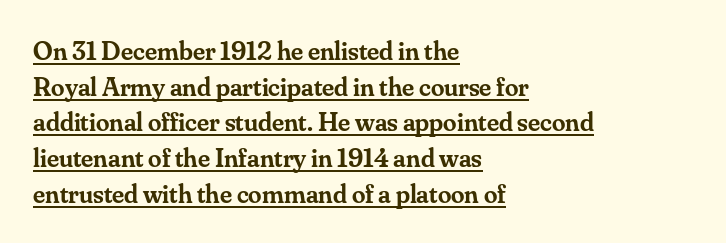
The image shows 27 px text type, upright; set left-aligned, normal line spacing (1.32x), normal letter spacing, underlined.
